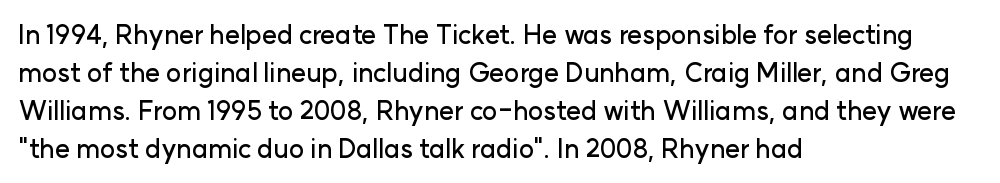
The image shows 26 px text type, upright; set left-aligned, normal line spacing (1.46x), normal letter spacing, not underlined.
